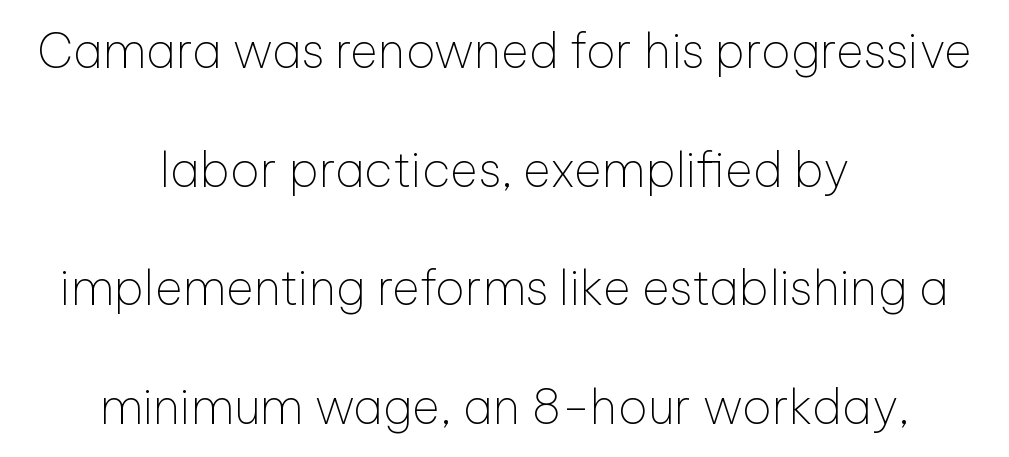
Q: Is the text bold? A: No.
Q: Is the text italic (slanted)? A: No, it is upright.
Q: Is the typeface a serif or a sans-serif typeface? A: Sans-serif.
Q: Is the text underlined? A: No.
Q: How is the paragraph aligned? A: Centered.
Q: Is the spacing between letters normal or unusually wide? A: Normal.
Q: Is the spacing between lines tight, normal or loose? A: Loose.
Q: Width (condensed, normal, or wide)? A: Normal.
Q: Stroke contrast? A: Low.
Q: x-height? A: Medium.
Q: Monospaced? A: No.
